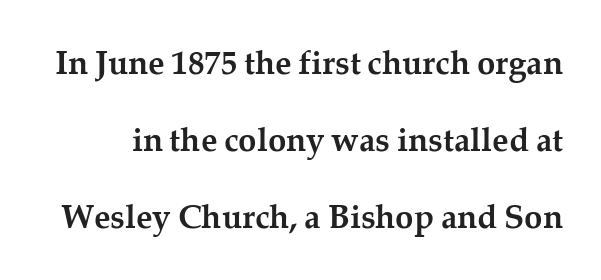
{"serif": "yes", "italic": "no", "bold": "yes", "weight": "semibold", "width": "normal", "stroke_contrast": "medium", "x_height": "medium", "monospaced": "no", "underline": "no", "line_spacing": "loose", "line_spacing_ratio": 2.33, "letter_spacing": "normal", "letter_spacing_em": 0.0, "glyph_px": 33}
